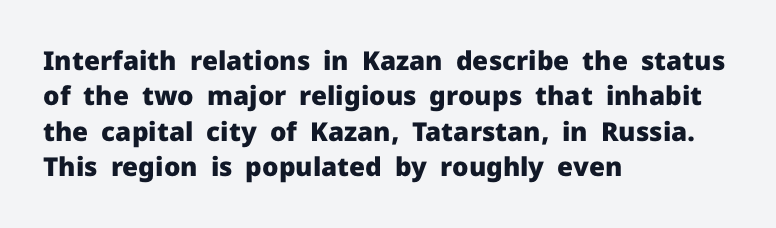
The image shows 26 px bold type, upright; set left-aligned, normal line spacing (1.36x), normal letter spacing, not underlined.
